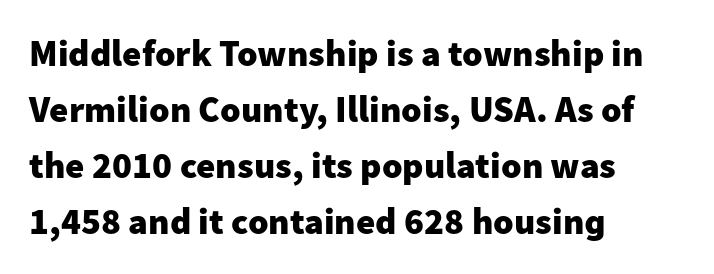
Q: Is the text bold? A: Yes.
Q: Is the text italic (slanted)? A: No, it is upright.
Q: Is the typeface a serif or a sans-serif typeface? A: Sans-serif.
Q: Is the text underlined? A: No.
Q: How is the paragraph aligned? A: Left-aligned.
Q: Is the spacing between letters normal or unusually wide? A: Normal.
Q: Is the spacing between lines tight, normal or loose? A: Normal.
Q: Width (condensed, normal, or wide)? A: Normal.
Q: Stroke contrast? A: Low.
Q: x-height? A: Medium.
Q: Monospaced? A: No.
